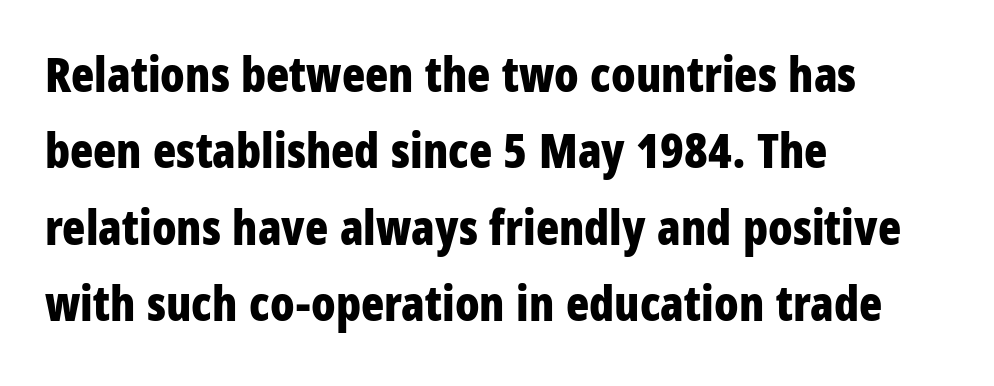
The image shows 48 px bold, condensed sans-serif type, upright; set left-aligned, normal line spacing (1.59x), normal letter spacing, not underlined; low stroke contrast and a large x-height.
